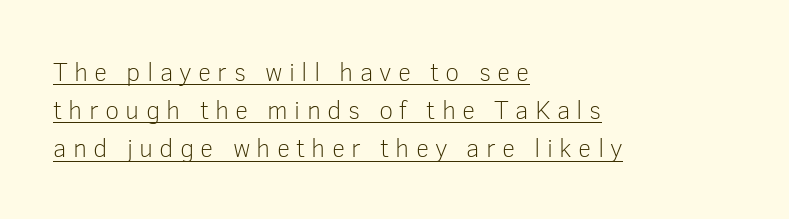
{"italic": "no", "bold": "no", "underline": "yes", "align": "left", "line_spacing": "normal", "line_spacing_ratio": 1.47, "letter_spacing": "wide", "letter_spacing_em": 0.24, "glyph_px": 26}
